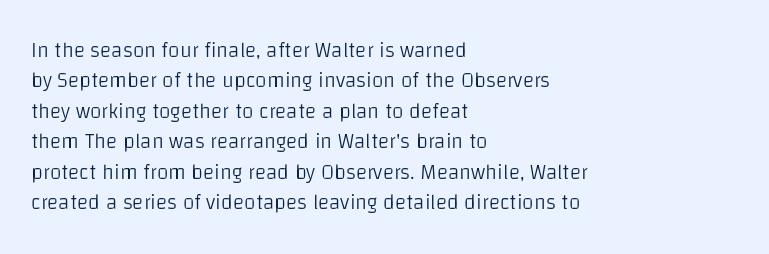
The image shows 21 px text type, upright; set left-aligned, normal line spacing (1.45x), normal letter spacing, not underlined.
